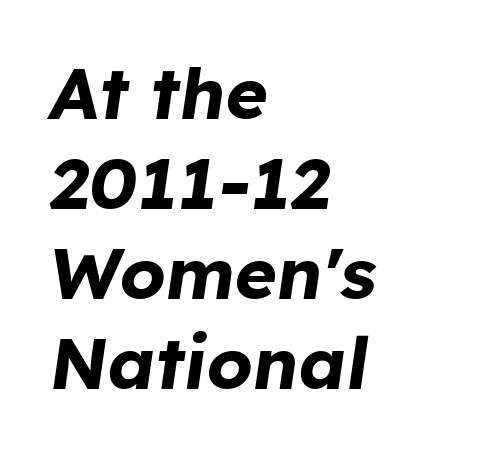
Q: Is the text bold? A: Yes.
Q: Is the text italic (slanted)? A: Yes, it leans right by about 8 degrees.
Q: Is the text underlined? A: No.
Q: How is the paragraph aligned? A: Left-aligned.
Q: Is the spacing between letters normal or unusually wide? A: Normal.
Q: Is the spacing between lines tight, normal or loose? A: Normal.
Q: Width (condensed, normal, or wide)? A: Normal.
Q: Stroke contrast? A: Low.
Q: x-height? A: Medium.
Q: Monospaced? A: No.
